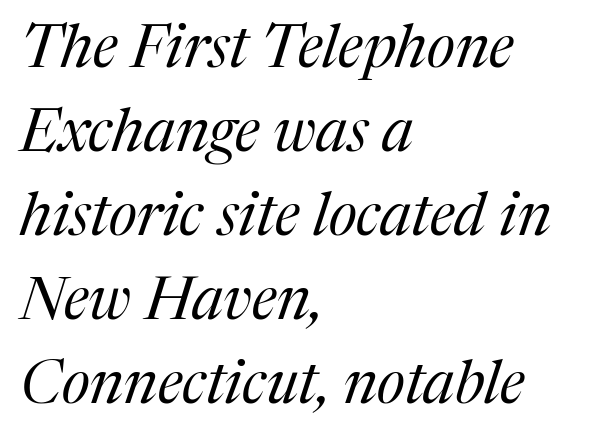
The image shows 60 px regular-weight serif type, italic (leaning right); set left-aligned, normal line spacing (1.4x), normal letter spacing, not underlined; medium stroke contrast and a medium x-height.
